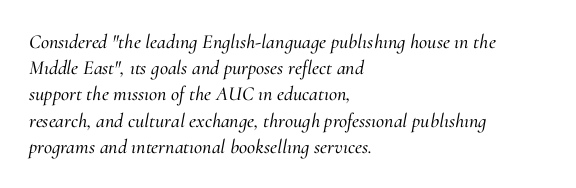
The image shows 20 px text type, italic (leaning right); set left-aligned, normal line spacing (1.31x), normal letter spacing, not underlined.
